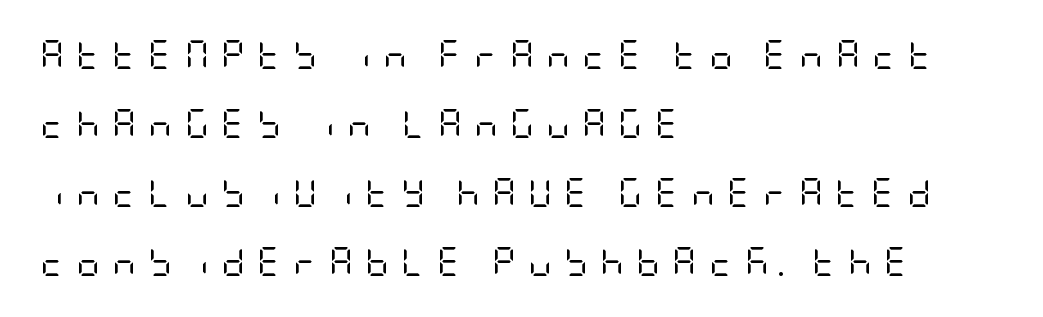
{"serif": "no", "italic": "no", "bold": "no", "weight": "regular", "width": "condensed", "stroke_contrast": "low", "x_height": "large", "underline": "no", "align": "left", "line_spacing": "loose", "line_spacing_ratio": 2.38, "letter_spacing": "wide", "letter_spacing_em": 0.43, "glyph_px": 29}
